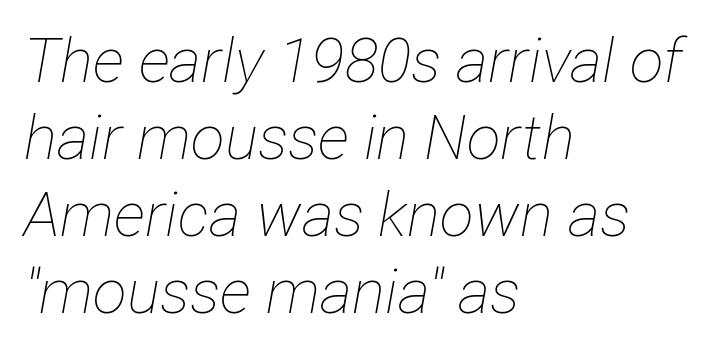
Q: Is the text bold? A: No.
Q: Is the text italic (slanted)? A: Yes, it leans right by about 12 degrees.
Q: Is the text underlined? A: No.
Q: How is the paragraph aligned? A: Left-aligned.
Q: Is the spacing between letters normal or unusually wide? A: Normal.
Q: Width (condensed, normal, or wide)? A: Condensed.
Q: Stroke contrast? A: Low.
Q: x-height? A: Medium.
Q: Monospaced? A: No.
